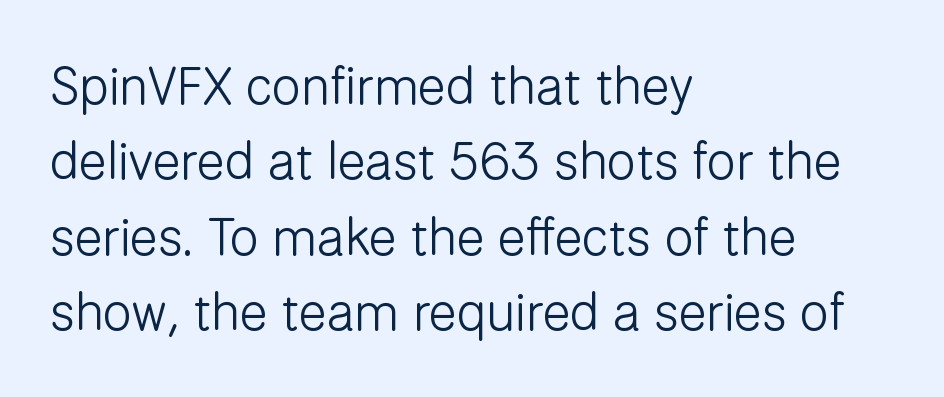
The image shows 52 px light sans-serif type, upright; set left-aligned, normal line spacing (1.45x), normal letter spacing, not underlined; low stroke contrast and a medium x-height.
